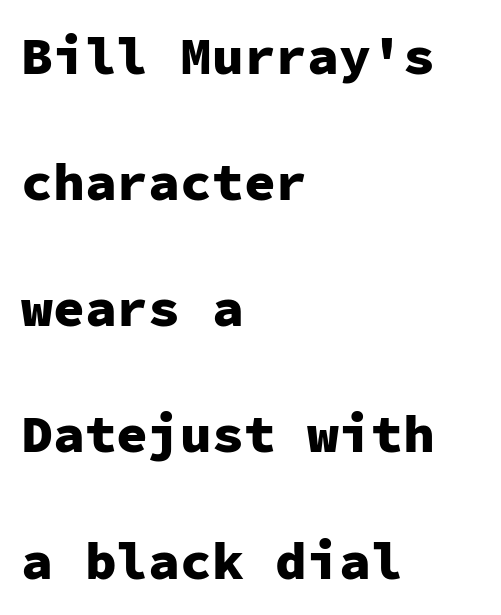
The image shows 53 px heavy sans-serif type, upright, monospaced; set left-aligned, loose line spacing (2.38x), normal letter spacing, not underlined; low stroke contrast and a medium x-height.
